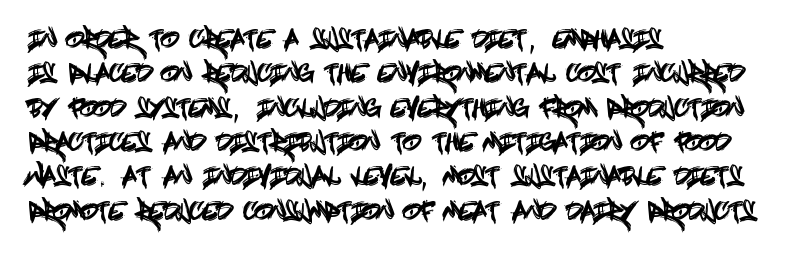
{"underline": "no", "align": "left", "line_spacing": "normal", "line_spacing_ratio": 1.43, "letter_spacing": "normal", "letter_spacing_em": 0.0, "glyph_px": 24}
